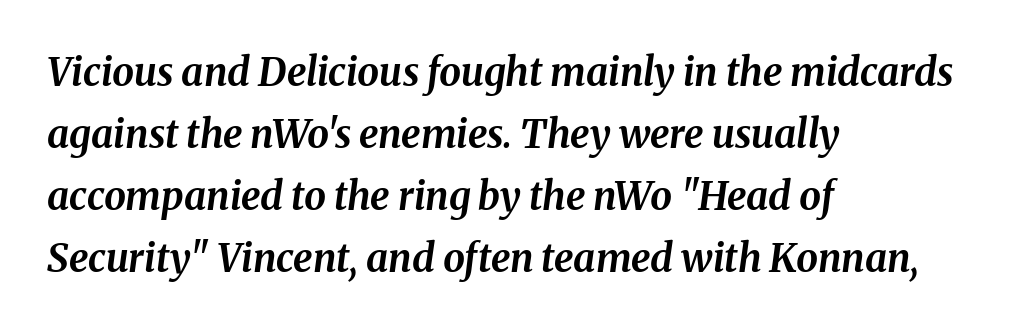
The image shows 39 px bold type, italic (leaning right); set left-aligned, normal line spacing (1.59x), normal letter spacing, not underlined; medium stroke contrast and a medium x-height.
